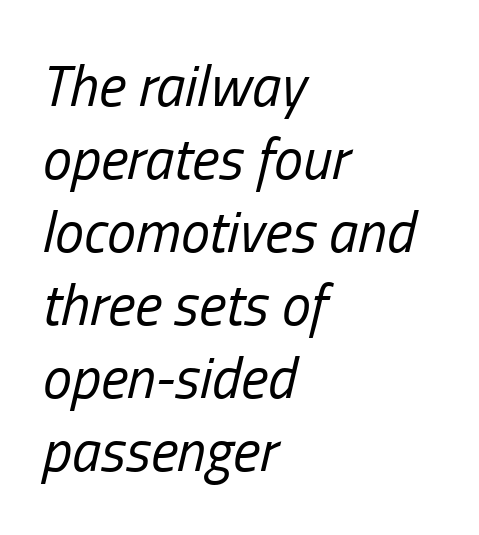
{"italic": "yes", "lean": "right", "slant_degrees": 13, "bold": "no", "weight": "regular", "width": "condensed", "stroke_contrast": "low", "x_height": "medium", "monospaced": "no", "underline": "no", "align": "left", "line_spacing": "normal", "line_spacing_ratio": 1.26, "letter_spacing": "normal", "letter_spacing_em": 0.0, "glyph_px": 58}
